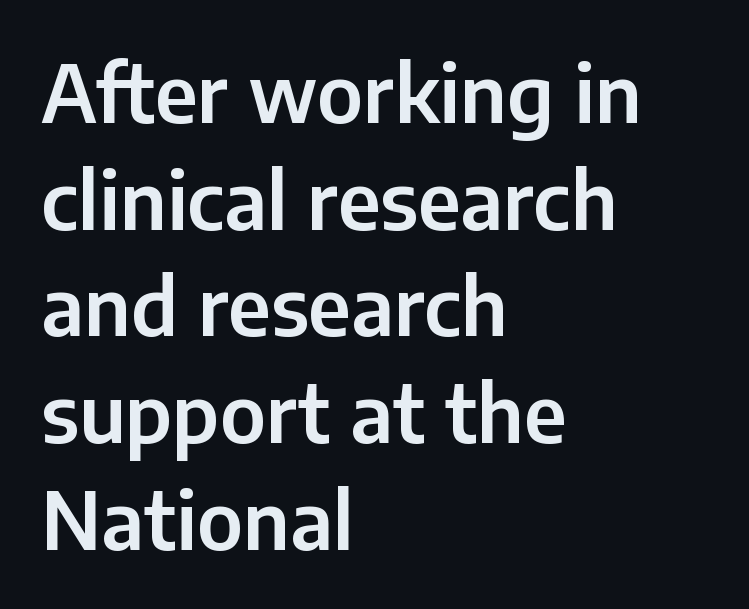
Q: Is the text italic (slanted)? A: No, it is upright.
Q: Is the typeface a serif or a sans-serif typeface? A: Sans-serif.
Q: Is the text underlined? A: No.
Q: How is the paragraph aligned? A: Left-aligned.
Q: Is the spacing between letters normal or unusually wide? A: Normal.
Q: Is the spacing between lines tight, normal or loose? A: Normal.
Q: Width (condensed, normal, or wide)? A: Normal.
Q: Stroke contrast? A: Low.
Q: x-height? A: Medium.
Q: Monospaced? A: No.
